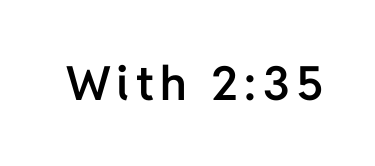
The image shows 47 px semibold sans-serif type, upright; set not underlined; low stroke contrast and a medium x-height.
